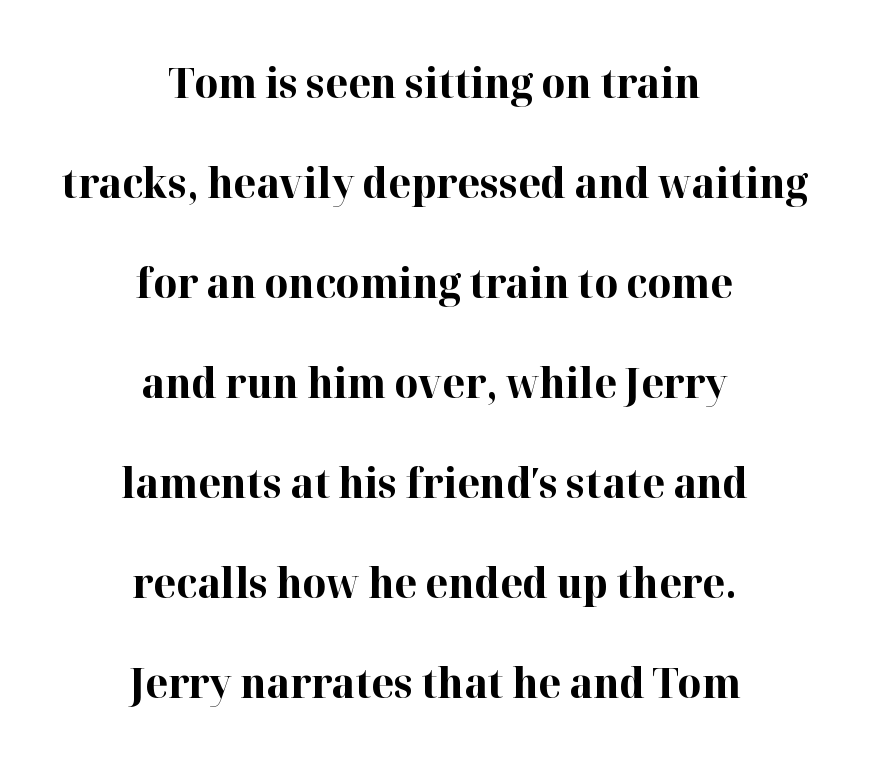
{"serif": "yes", "italic": "no", "bold": "yes", "weight": "bold", "width": "normal", "stroke_contrast": "high", "x_height": "medium", "monospaced": "no", "underline": "no", "align": "center", "line_spacing": "loose", "line_spacing_ratio": 2.44, "letter_spacing": "normal", "letter_spacing_em": 0.0, "glyph_px": 41}
